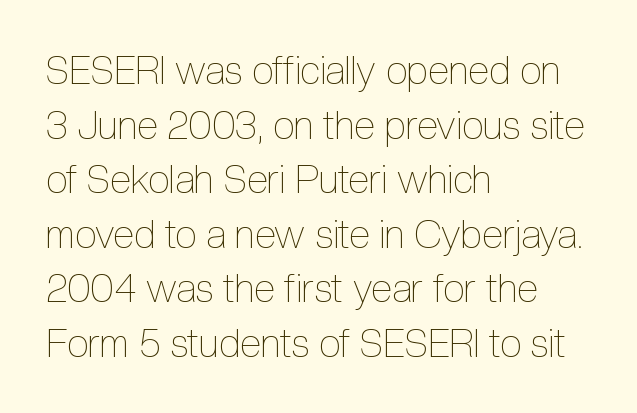
Short note: letters normally spaced. Ascenders rise straight up at ninety degrees. This sample keeps an unexceptional amount of space between lines. Compared with a typical body face, this is equally light or lighter still. The passage shown is typed in a proportional face where columns would drift.
